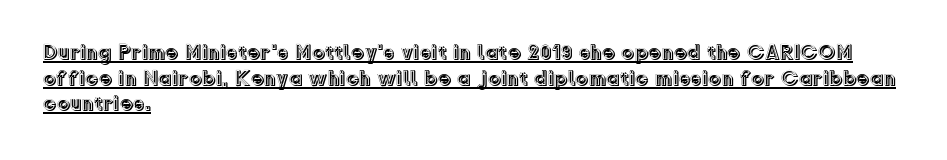
The gaps between neighbouring characters are ordinary and unremarkable. Does the lettering tilt? It doesn't — this is upright. Teacher's note: observe the even left margin — that is flush-left alignment. The lettering is marked with a stroke running underneath it.
